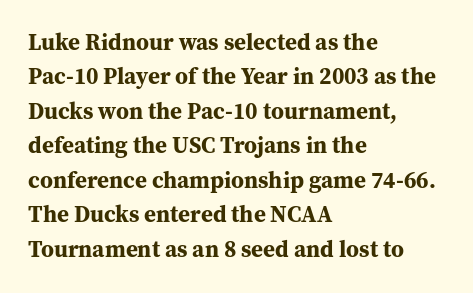
Q: Is the text bold? A: Yes.
Q: Is the text italic (slanted)? A: No, it is upright.
Q: Is the text underlined? A: No.
Q: How is the paragraph aligned? A: Left-aligned.
Q: Is the spacing between letters normal or unusually wide? A: Normal.
Q: Is the spacing between lines tight, normal or loose? A: Normal.
